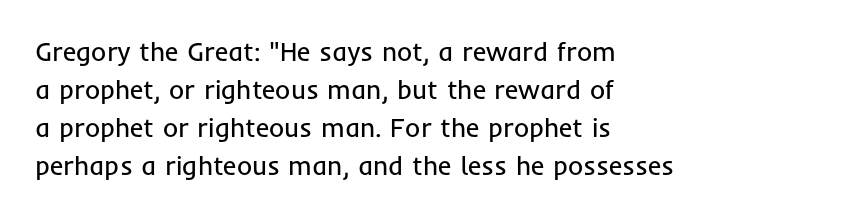
Q: Is the text bold? A: No.
Q: Is the text italic (slanted)? A: No, it is upright.
Q: Is the text underlined? A: No.
Q: How is the paragraph aligned? A: Left-aligned.
Q: Is the spacing between letters normal or unusually wide? A: Normal.
Q: Is the spacing between lines tight, normal or loose? A: Normal.
